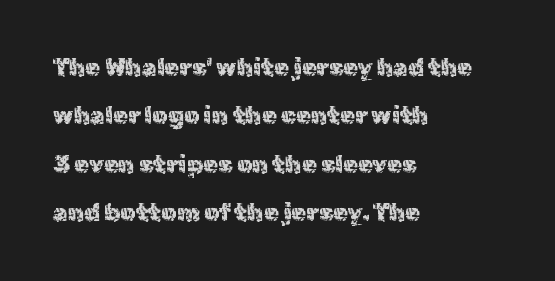
{"italic": "no", "bold": "no", "underline": "no", "align": "left", "line_spacing": "loose", "line_spacing_ratio": 2.02, "letter_spacing": "normal", "letter_spacing_em": 0.0, "glyph_px": 24}
